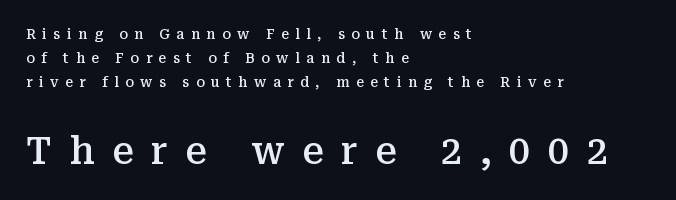
{"serif": "yes", "italic": "no", "bold": "semi", "weight": "semibold", "width": "normal", "stroke_contrast": "medium", "x_height": "medium", "monospaced": "no", "underline": "no", "align": "left", "line_spacing": "normal", "line_spacing_ratio": 1.7, "letter_spacing": "wide", "letter_spacing_em": 0.46, "larger_block": "second", "size_ratio": 2.71, "glyph_px": 38}
